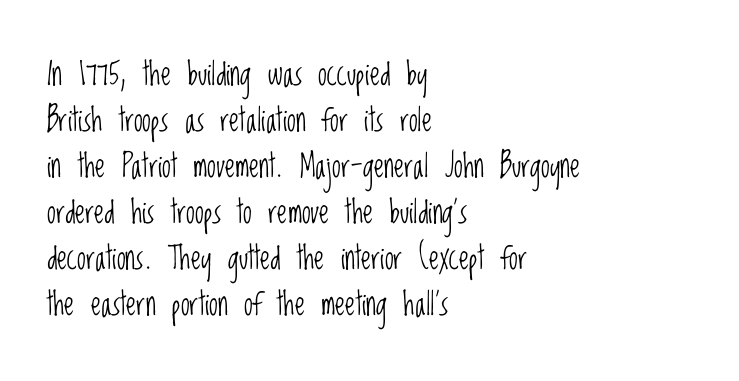
On a weight scale, this lands at 450 or below. The text block is weighted toward the left margin, trailing off unevenly rightward. Is this a fixed-width face? No — the glyphs have proportional, varying widths. Regarding leading, the lines here are spaced in the standard way. A typesetter would call this zero additional tracking. Honestly, there is no underline to notice here at all.
